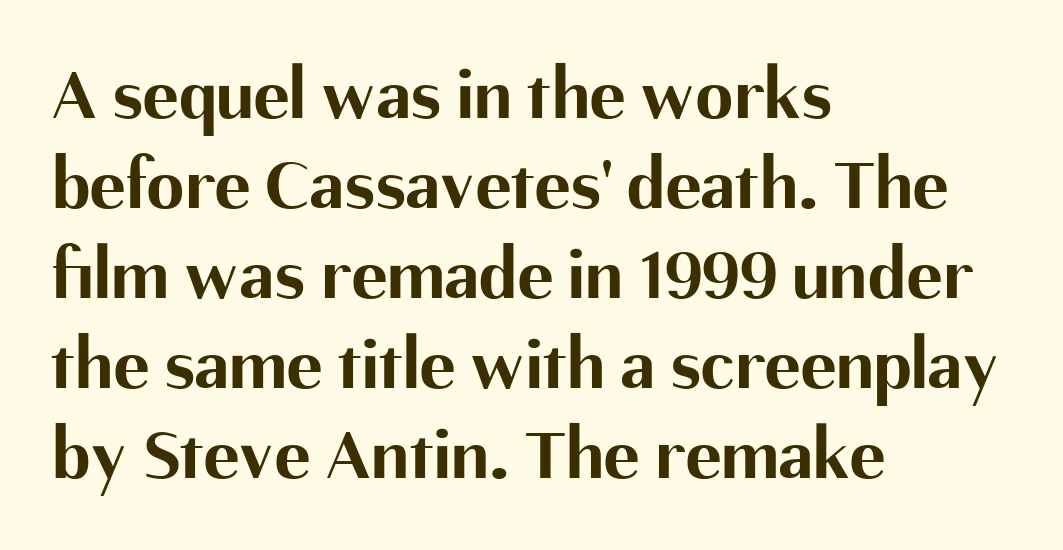
Q: Is the text bold? A: Yes.
Q: Is the text italic (slanted)? A: No, it is upright.
Q: Is the typeface a serif or a sans-serif typeface? A: Sans-serif.
Q: Is the text underlined? A: No.
Q: How is the paragraph aligned? A: Left-aligned.
Q: Is the spacing between letters normal or unusually wide? A: Normal.
Q: Width (condensed, normal, or wide)? A: Normal.
Q: Stroke contrast? A: Medium.
Q: x-height? A: Medium.
Q: Monospaced? A: No.
